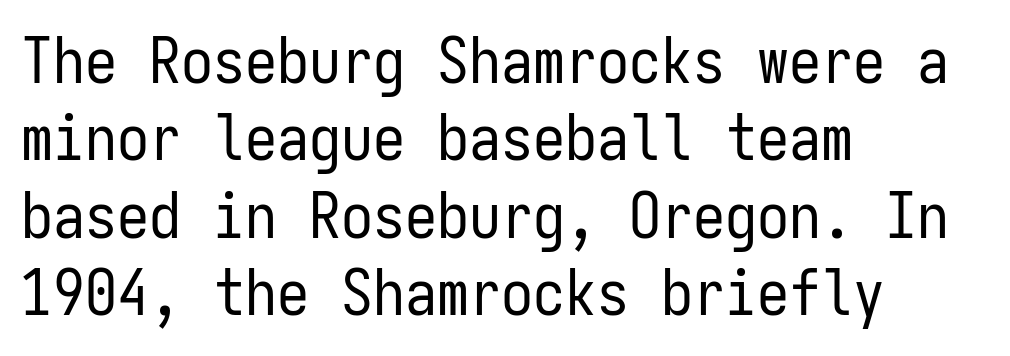
{"serif": "no", "italic": "no", "bold": "no", "weight": "regular", "width": "condensed", "stroke_contrast": "low", "x_height": "medium", "monospaced": "yes", "underline": "no", "align": "left", "line_spacing_ratio": 1.21, "letter_spacing": "normal", "letter_spacing_em": 0.0, "glyph_px": 64}
